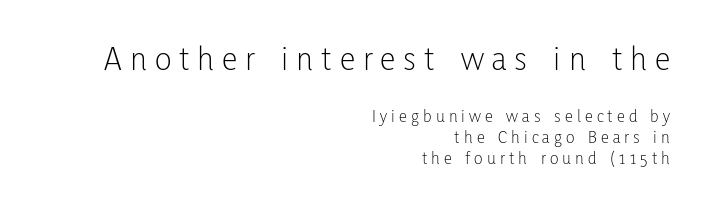
The image shows 35 px light, condensed sans-serif type, upright; set right-aligned, tight line spacing (1.15x), unusually wide letter spacing (+0.23 em), not underlined; the first (top) block is 1.94x larger; low stroke contrast and a medium x-height.
